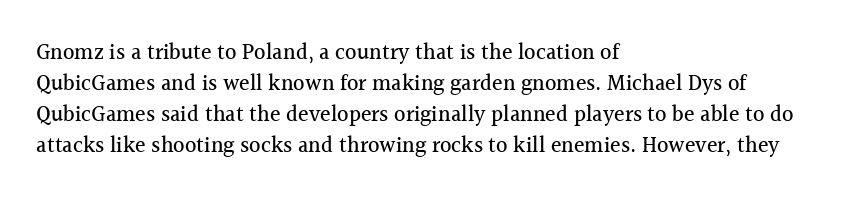
The image shows 22 px text type, upright; set left-aligned, normal line spacing (1.41x), normal letter spacing, not underlined.
